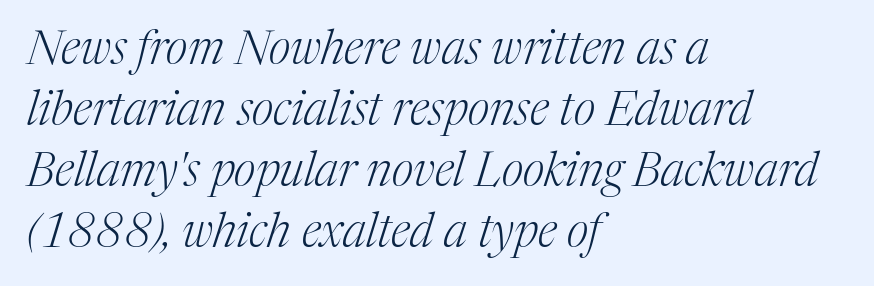
The image shows 47 px light serif type, italic (leaning right); set left-aligned, normal line spacing (1.3x), normal letter spacing, not underlined; medium stroke contrast and a medium x-height.
